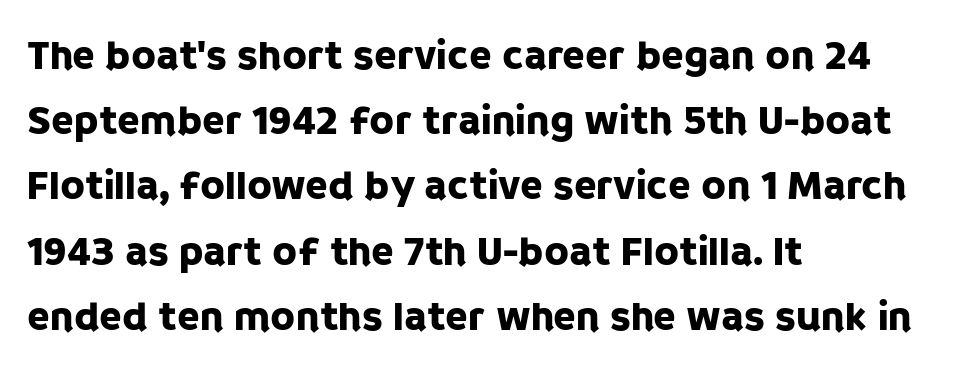
Q: Is the text italic (slanted)? A: No, it is upright.
Q: Is the typeface a serif or a sans-serif typeface? A: Sans-serif.
Q: Is the text underlined? A: No.
Q: How is the paragraph aligned? A: Left-aligned.
Q: Is the spacing between letters normal or unusually wide? A: Normal.
Q: Is the spacing between lines tight, normal or loose? A: Normal.
Q: Width (condensed, normal, or wide)? A: Normal.
Q: Stroke contrast? A: Low.
Q: x-height? A: Large.
Q: Monospaced? A: No.
